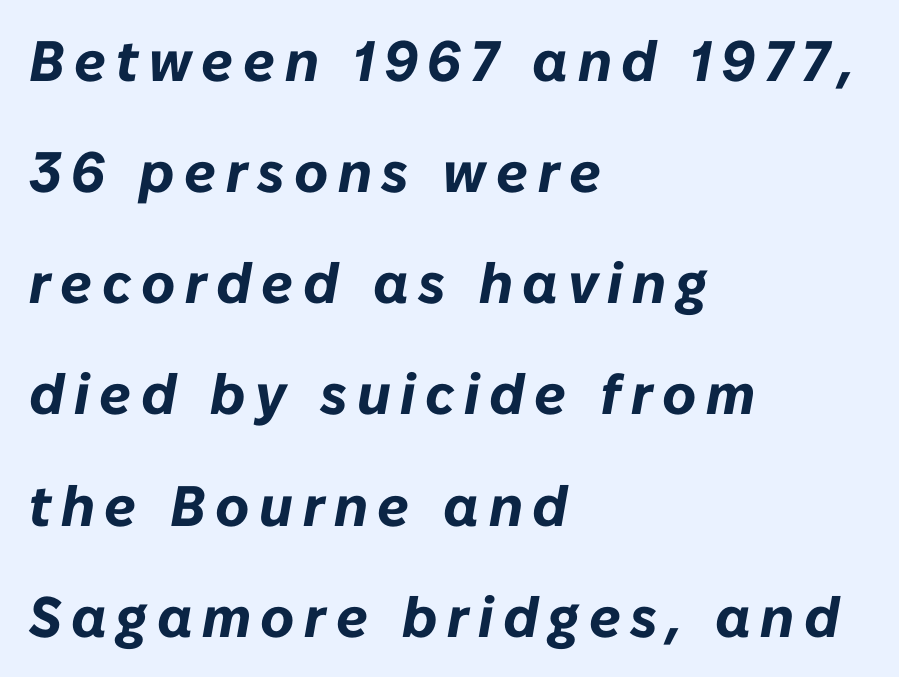
The image shows 57 px bold type, italic (leaning right); set left-aligned, loose line spacing (1.95x), not underlined; low stroke contrast and a medium x-height.
